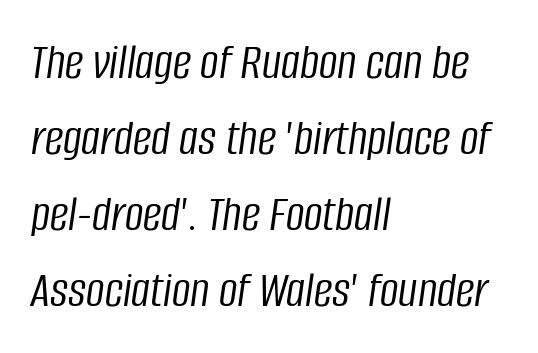
The image shows 52 px light, condensed type, italic (leaning right); set left-aligned, normal line spacing (1.46x), normal letter spacing, not underlined; low stroke contrast and a large x-height.
